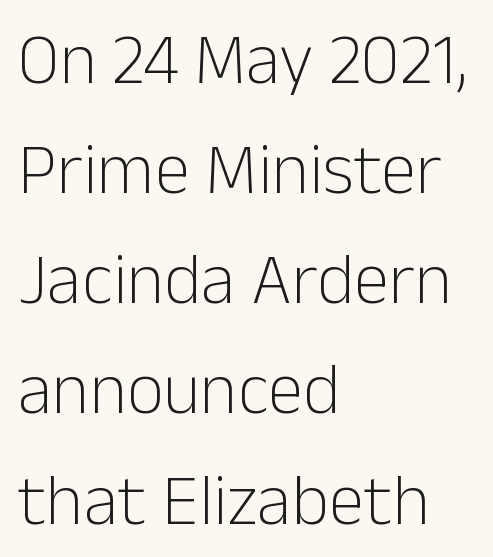
{"serif": "no", "italic": "no", "bold": "no", "weight": "light", "width": "normal", "stroke_contrast": "low", "x_height": "medium", "monospaced": "no", "underline": "no", "align": "left", "line_spacing": "normal", "line_spacing_ratio": 1.53, "letter_spacing": "normal", "letter_spacing_em": 0.0, "glyph_px": 72}
